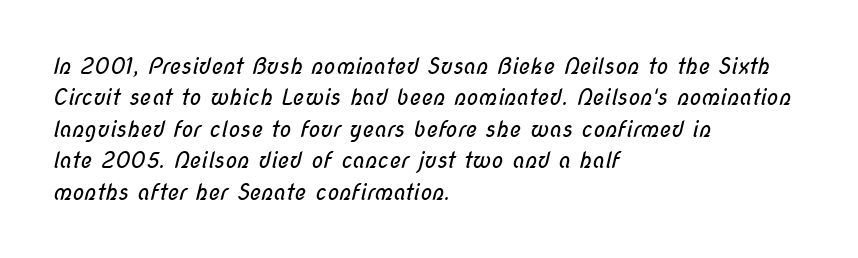
{"bold": "no", "underline": "no", "align": "left", "line_spacing": "normal", "line_spacing_ratio": 1.43, "letter_spacing": "normal", "letter_spacing_em": 0.0, "glyph_px": 22}
